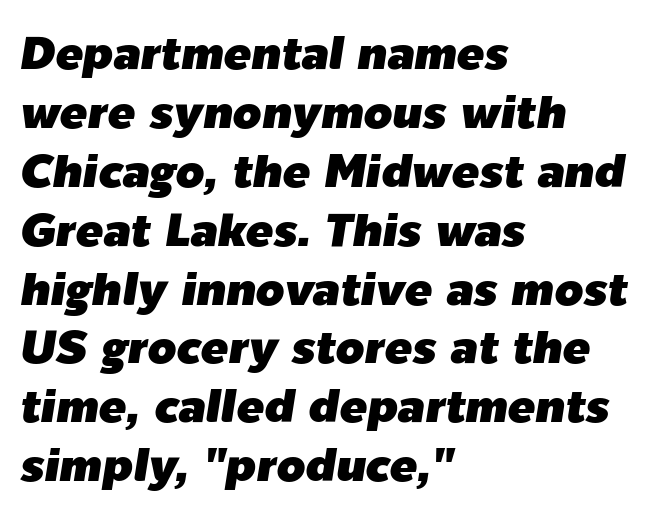
Q: Is the text italic (slanted)? A: Yes, it leans right by about 9 degrees.
Q: Is the text underlined? A: No.
Q: How is the paragraph aligned? A: Left-aligned.
Q: Is the spacing between letters normal or unusually wide? A: Normal.
Q: Is the spacing between lines tight, normal or loose? A: Normal.
Q: Width (condensed, normal, or wide)? A: Normal.
Q: Stroke contrast? A: Low.
Q: x-height? A: Medium.
Q: Monospaced? A: No.
